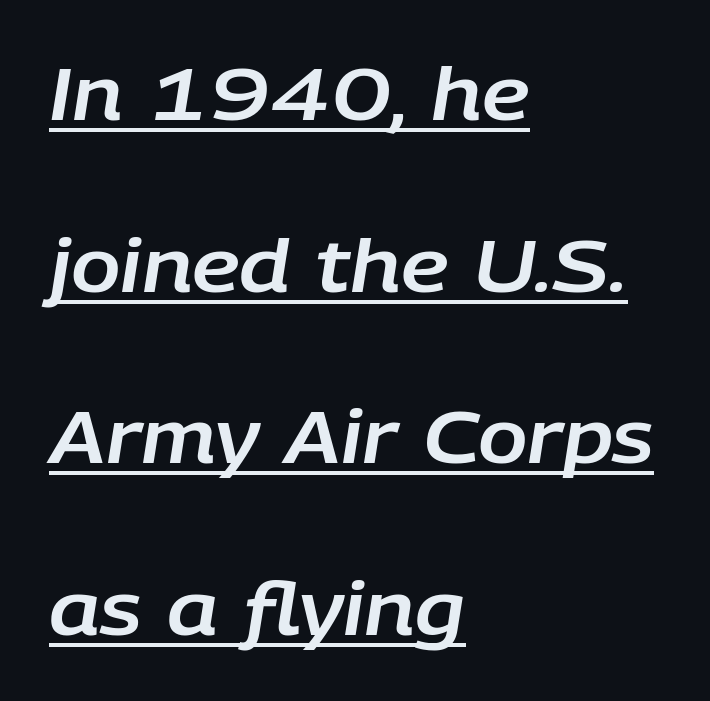
Q: Is the text italic (slanted)? A: Yes, it leans right by about 9 degrees.
Q: Is the text underlined? A: Yes.
Q: How is the paragraph aligned? A: Left-aligned.
Q: Is the spacing between letters normal or unusually wide? A: Normal.
Q: Is the spacing between lines tight, normal or loose? A: Loose.
Q: Width (condensed, normal, or wide)? A: Normal.
Q: Stroke contrast? A: Low.
Q: x-height? A: Large.
Q: Monospaced? A: No.
